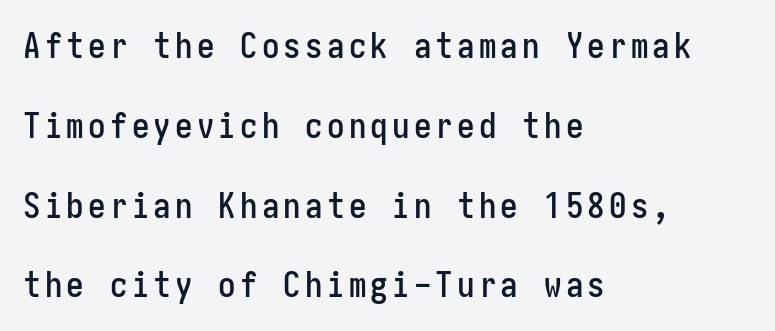
This is sans-serif lettering, the kind often seen on screens and signage. Glance below the letters and you will spot only blank space. Posture: straight, roman, zero tilt. Loosely led — the rows are spread out.
